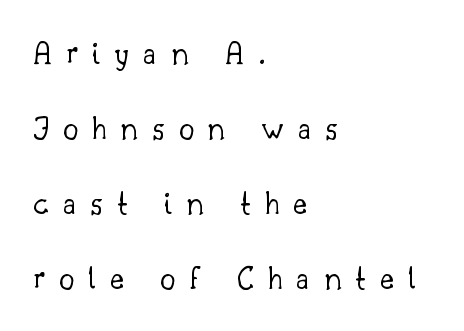
The image shows 34 px light type, upright; set left-aligned, loose line spacing (2.21x), unusually wide letter spacing (+0.41 em), not underlined; low stroke contrast and a small x-height.
